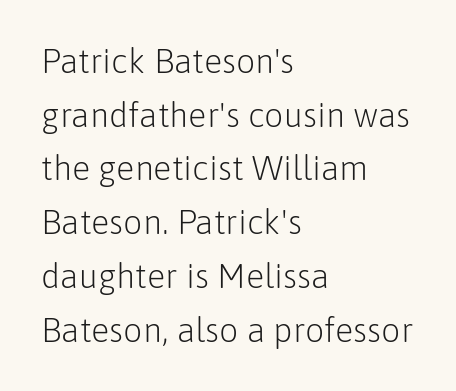
Q: Is the text bold? A: No.
Q: Is the text italic (slanted)? A: No, it is upright.
Q: Is the typeface a serif or a sans-serif typeface? A: Sans-serif.
Q: Is the text underlined? A: No.
Q: How is the paragraph aligned? A: Left-aligned.
Q: Is the spacing between letters normal or unusually wide? A: Normal.
Q: Is the spacing between lines tight, normal or loose? A: Normal.
Q: Width (condensed, normal, or wide)? A: Normal.
Q: Stroke contrast? A: Low.
Q: x-height? A: Medium.
Q: Monospaced? A: No.
